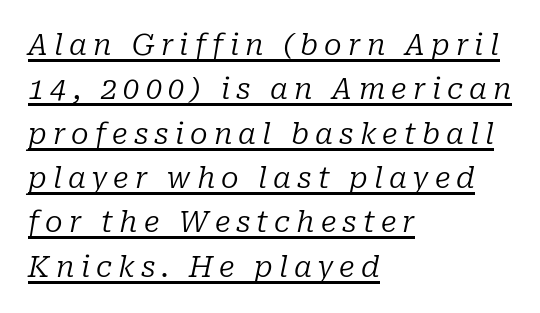
Decoration check: the copy is underlined. Reading down the column, the eye jumps a familiar distance to each next line. Font category for this specimen: serif. You could only call the tracking loose — the letters float apart. Is the block centered? No — it sits flush against the left margin.
